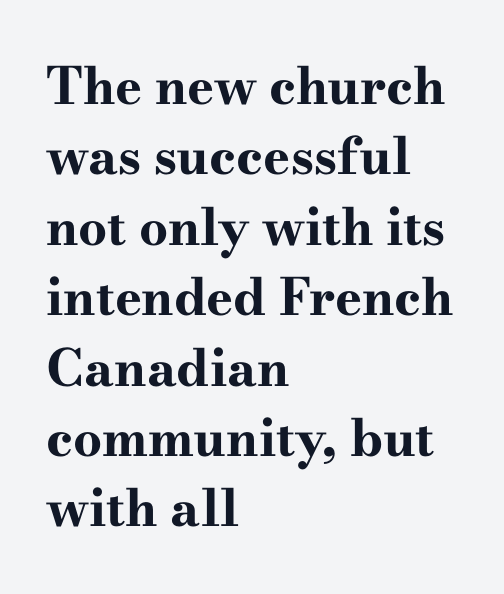
Q: Is the text bold? A: Yes.
Q: Is the text italic (slanted)? A: No, it is upright.
Q: Is the typeface a serif or a sans-serif typeface? A: Serif.
Q: Is the text underlined? A: No.
Q: How is the paragraph aligned? A: Left-aligned.
Q: Is the spacing between letters normal or unusually wide? A: Normal.
Q: Is the spacing between lines tight, normal or loose? A: Normal.
Q: Width (condensed, normal, or wide)? A: Wide.
Q: Stroke contrast? A: High.
Q: x-height? A: Small.
Q: Monospaced? A: No.
